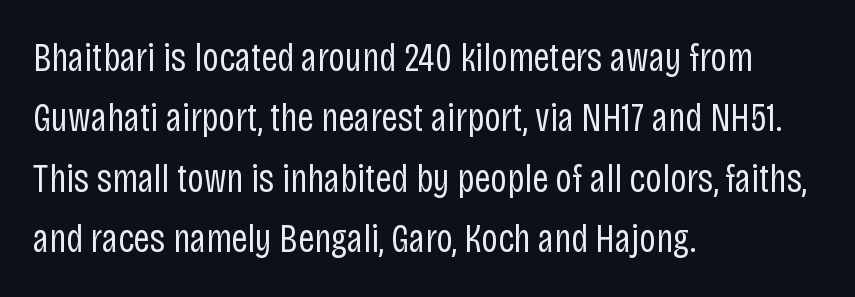
Q: Is the text bold? A: No.
Q: Is the text italic (slanted)? A: No, it is upright.
Q: Is the typeface a serif or a sans-serif typeface? A: Sans-serif.
Q: Is the text underlined? A: No.
Q: How is the paragraph aligned? A: Left-aligned.
Q: Is the spacing between letters normal or unusually wide? A: Normal.
Q: Is the spacing between lines tight, normal or loose? A: Normal.
Q: Width (condensed, normal, or wide)? A: Condensed.
Q: Stroke contrast? A: Low.
Q: x-height? A: Large.
Q: Monospaced? A: No.
